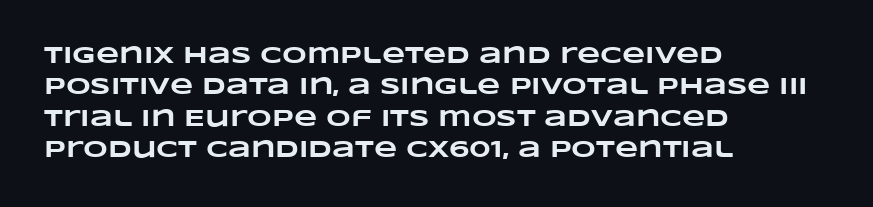
Q: Is the text bold? A: Yes.
Q: Is the text underlined? A: No.
Q: How is the paragraph aligned? A: Left-aligned.
Q: Is the spacing between letters normal or unusually wide? A: Normal.
Q: Is the spacing between lines tight, normal or loose? A: Normal.
